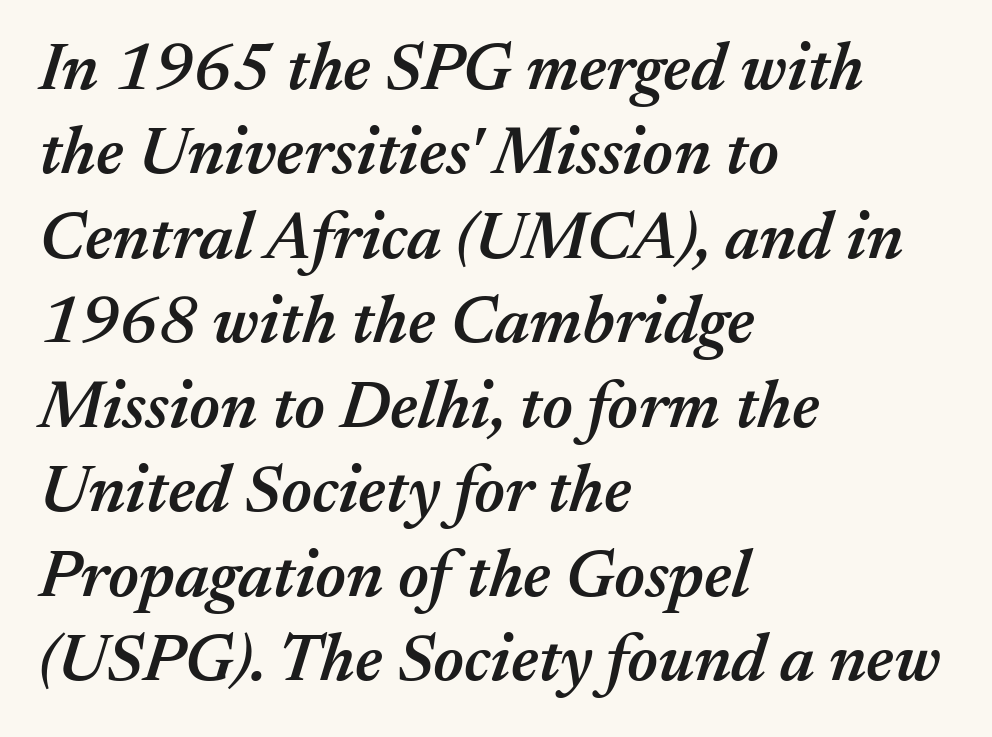
{"italic": "yes", "lean": "right", "slant_degrees": 17, "bold": "semi", "weight": "semibold", "width": "normal", "stroke_contrast": "medium", "x_height": "medium", "monospaced": "no", "underline": "no", "align": "left", "line_spacing": "normal", "line_spacing_ratio": 1.26, "letter_spacing": "normal", "letter_spacing_em": 0.0, "glyph_px": 67}
